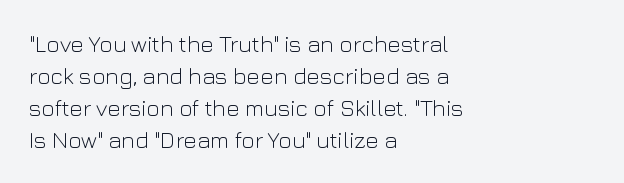
Q: Is the text bold? A: No.
Q: Is the text italic (slanted)? A: No, it is upright.
Q: Is the text underlined? A: No.
Q: How is the paragraph aligned? A: Left-aligned.
Q: Is the spacing between letters normal or unusually wide? A: Normal.
Q: Is the spacing between lines tight, normal or loose? A: Normal.
